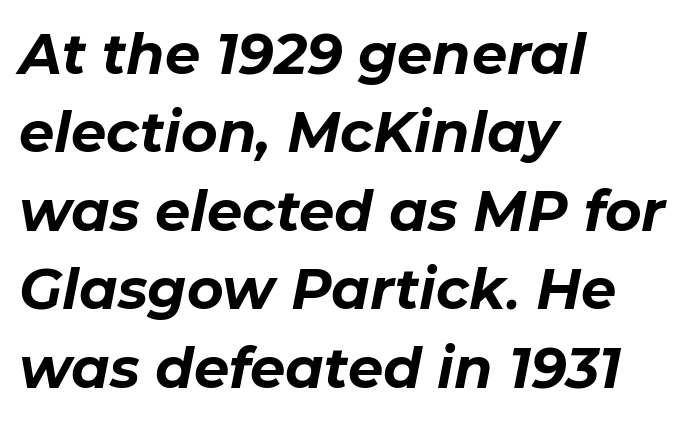
{"italic": "yes", "lean": "right", "slant_degrees": 11, "bold": "yes", "weight": "bold", "width": "normal", "stroke_contrast": "low", "x_height": "medium", "monospaced": "no", "underline": "no", "align": "left", "line_spacing": "normal", "line_spacing_ratio": 1.4, "letter_spacing": "normal", "letter_spacing_em": 0.0, "glyph_px": 56}
